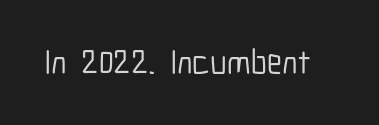
{"serif": "no", "italic": "no", "width": "condensed", "stroke_contrast": "low", "x_height": "medium", "monospaced": "no", "underline": "no", "letter_spacing": "normal", "letter_spacing_em": 0.0, "glyph_px": 34}
